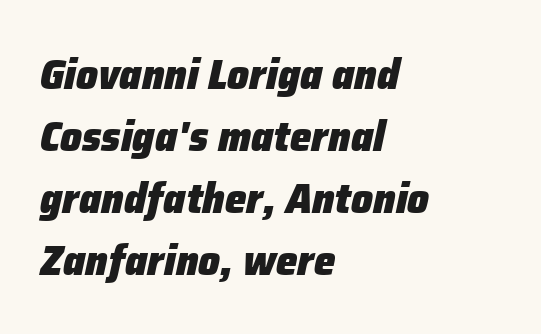
Is this a fixed-width face? No — the glyphs have proportional, varying widths. What's the leading like? Ordinary, nothing unusual. Letter spacing: default. Typesetter's note: full bold, strokes at maximum text heaviness. No word sits above an underline. There's an unmistakable incline to the writing here.
